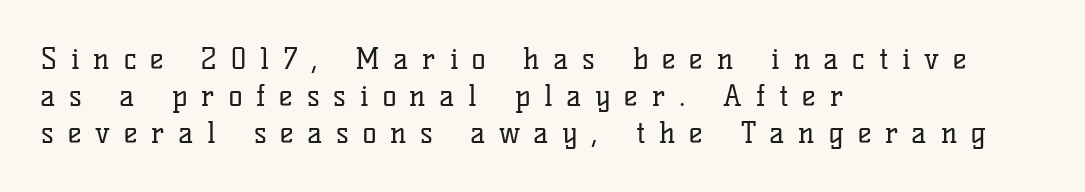
The image shows 29 px regular-weight serif type, upright; set left-aligned, normal line spacing (1.27x), unusually wide letter spacing (+0.48 em), not underlined; low stroke contrast and a medium x-height.
